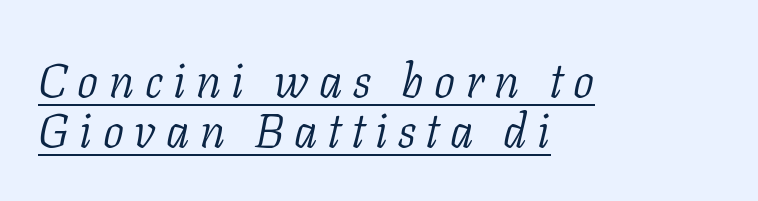
{"serif": "yes", "italic": "yes", "lean": "right", "slant_degrees": 11, "bold": "no", "weight": "light", "width": "normal", "stroke_contrast": "low", "x_height": "medium", "monospaced": "no", "underline": "yes", "align": "left", "line_spacing": "tight", "line_spacing_ratio": 1.06, "letter_spacing": "wide", "letter_spacing_em": 0.22, "glyph_px": 47}
